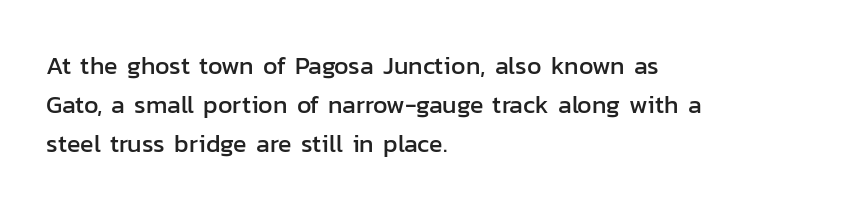
The horizontal fit of the characters is conventional and even. The passage shown stacks its lines at a standard gap. The letters stand straight up with perfectly vertical stems. Descender tails drop into unmarked territory. Is the block centered? No — it sits flush against the left margin.
